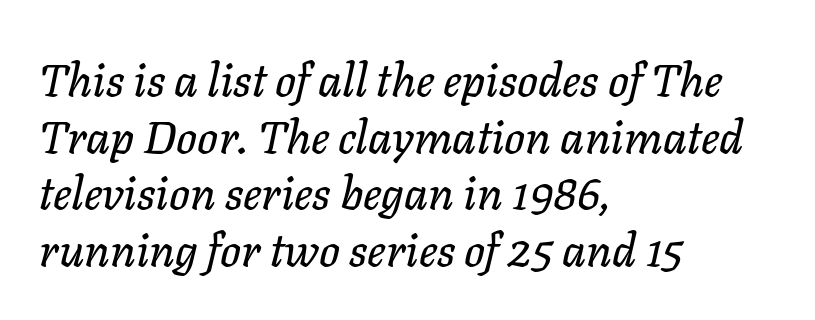
Spacing between characters is what you'd get straight out of the box. You could not count columns in this text — the font is proportionally spaced. A typesetter would mark this as italic. The text block is weighted toward the left margin, trailing off unevenly rightward. Decoration check: the copy has no underline.
